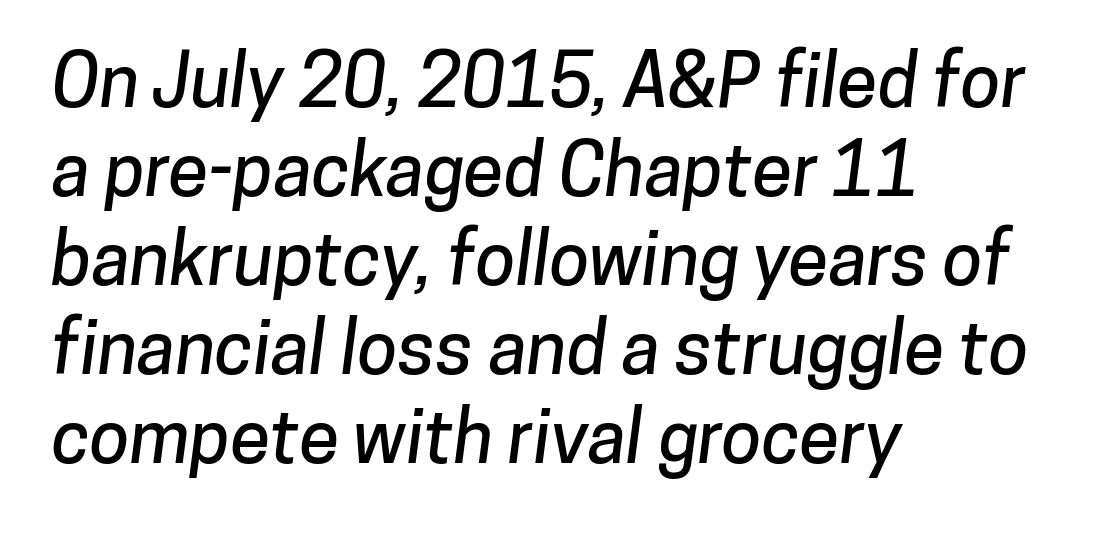
This sample has the flowing, uneven cadence of proportional lettering. Does extra space separate the letters? No, they use regular spacing. The font family rendered here belongs to the sans-serif group. Descenders are the only things crossing below the line.
